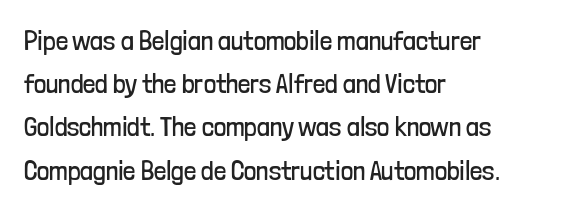
Q: Is the text bold? A: No.
Q: Is the text italic (slanted)? A: No, it is upright.
Q: Is the text underlined? A: No.
Q: How is the paragraph aligned? A: Left-aligned.
Q: Is the spacing between letters normal or unusually wide? A: Normal.
Q: Is the spacing between lines tight, normal or loose? A: Normal.
